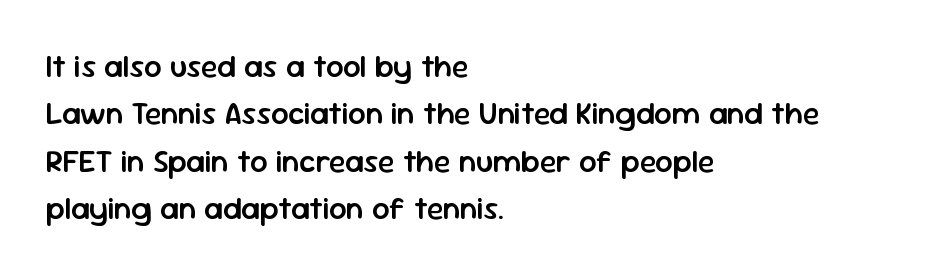
Ascenders rise straight up at ninety degrees. The strokes are fattened partway — semibold, not bold. Character widths vary here, with narrow letters taking less room than wide ones. No word sits above an underline.
